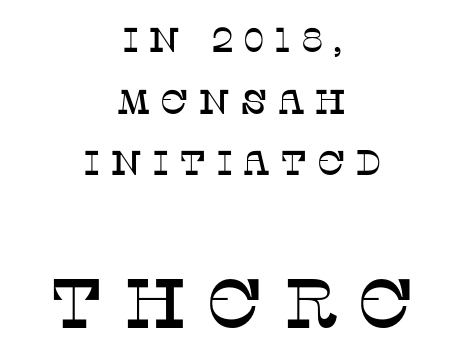
{"serif": "yes", "italic": "no", "width": "normal", "stroke_contrast": "low", "x_height": "large", "monospaced": "no", "underline": "no", "align": "center", "line_spacing_ratio": 1.76, "letter_spacing": "wide", "letter_spacing_em": 0.27, "larger_block": "second", "size_ratio": 2.0, "glyph_px": 70}
